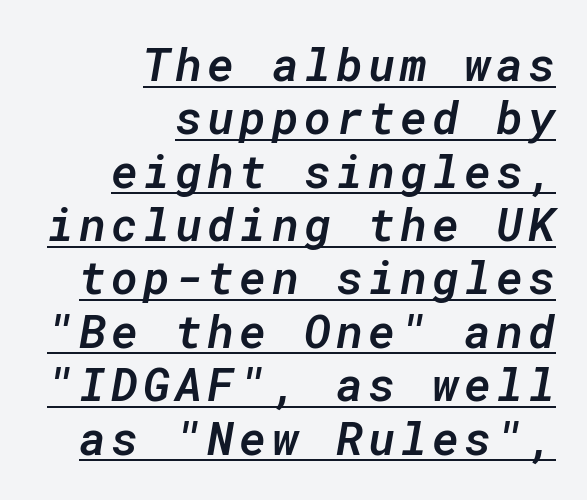
Does the copy run flush right? Yes — the right margin is perfectly even. The text carries the slant typical of an italic or oblique font. You could count columns in this text — the font is strictly monospaced. Check the space under the baseline: a stroke is drawn there.
